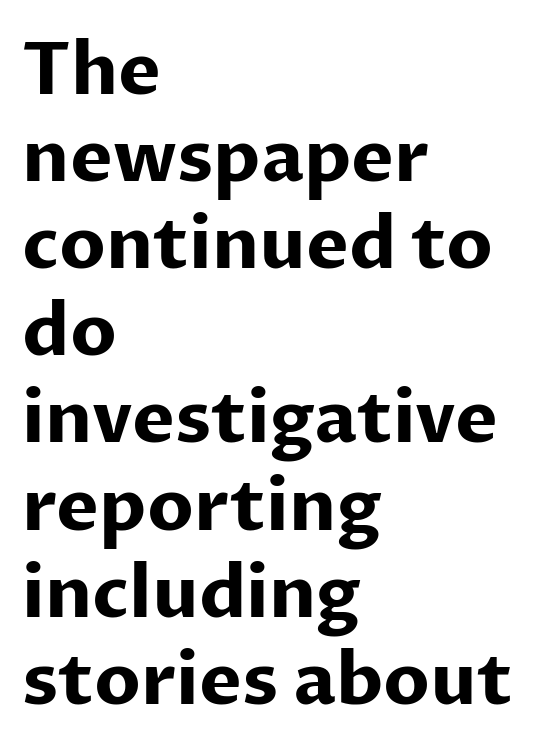
Notice how thick the strokes are: this is what a full bold looks like. The passage shown is typed in a proportional face where columns would drift. The specimen omits any rule beneath the text block's lines. Ascenders rise straight up at ninety degrees. The passage is arranged the way most books set body copy — flush left.
